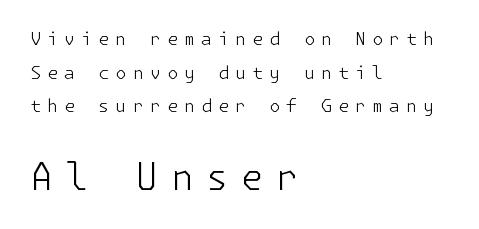
Posture: vertical. Compared with a typical body face, this is equally light or lighter still. Is the lower block the larger one? Yes — the lower block carries the bigger type. Honestly, there is no underline to notice here at all.
